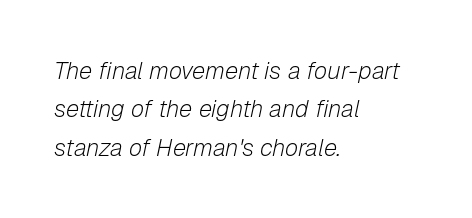
Nothing unusual about the tracking: characters are spaced as the font intends. Counters stay open thanks to moderate or lighter strokes. Regular leading. There's an unmistakable incline to the writing here. These lines stack with their left ends in a neat column.
